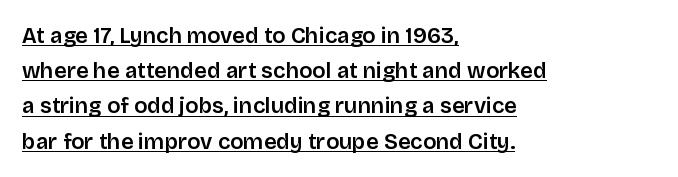
This sample uses plain, unmodified letter spacing. The lettering holds an erect, upright posture throughout. The words here are underlined. Casual observation: everything's shoved over to the left. The space between consecutive lines is moderate.
